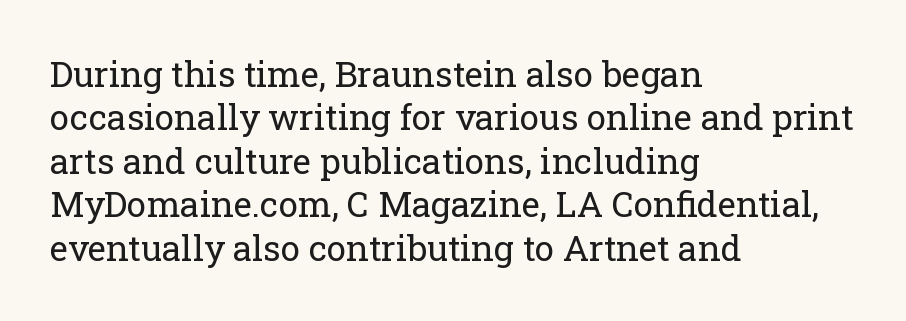
{"serif": "yes", "italic": "no", "bold": "no", "weight": "regular", "width": "normal", "stroke_contrast": "low", "x_height": "medium", "monospaced": "no", "underline": "no", "align": "left", "line_spacing_ratio": 1.24, "letter_spacing": "normal", "letter_spacing_em": 0.0, "glyph_px": 35}
